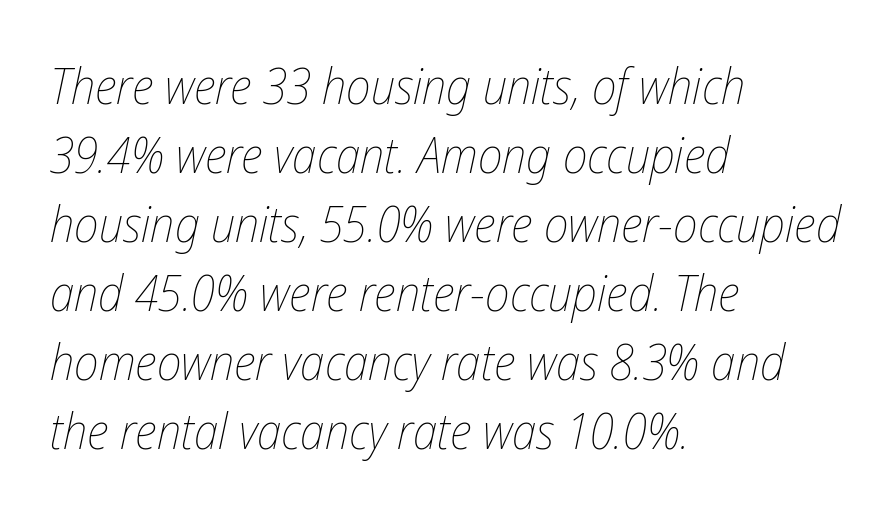
The image shows 50 px thin, condensed type, italic (leaning right); set left-aligned, normal line spacing (1.38x), normal letter spacing, not underlined; low stroke contrast and a medium x-height.
